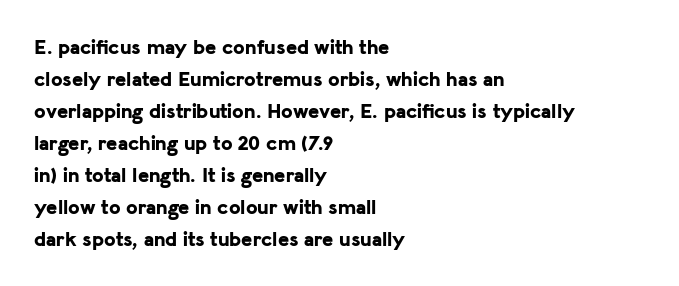
The image shows 21 px bold type, upright; set left-aligned, normal line spacing (1.52x), normal letter spacing, not underlined.
